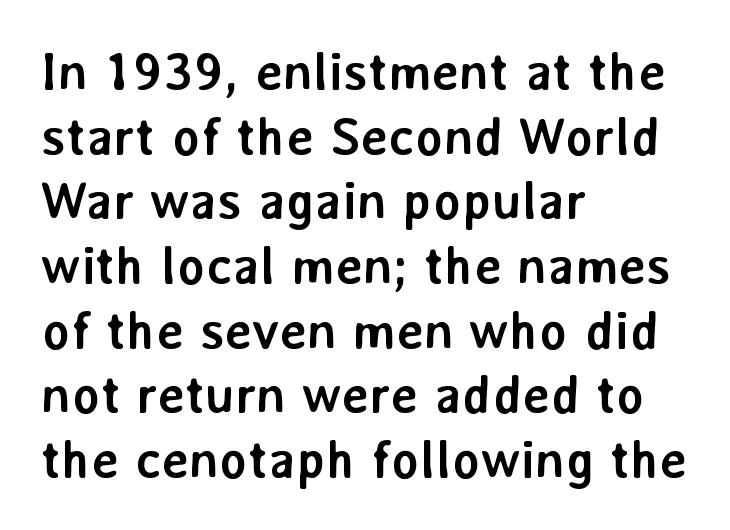
Q: Is the text bold? A: Yes.
Q: Is the text italic (slanted)? A: No, it is upright.
Q: Is the typeface a serif or a sans-serif typeface? A: Sans-serif.
Q: Is the text underlined? A: No.
Q: How is the paragraph aligned? A: Left-aligned.
Q: Is the spacing between letters normal or unusually wide? A: Normal.
Q: Width (condensed, normal, or wide)? A: Normal.
Q: Stroke contrast? A: Low.
Q: x-height? A: Medium.
Q: Monospaced? A: No.
